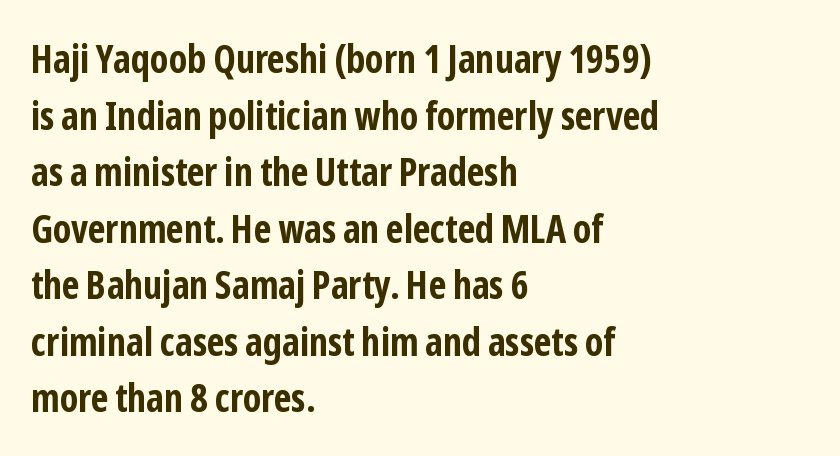
Proportional: the letters do not fall into vertical columns. No feet cap the strokes, marking this as sans-serif type. I'd describe the lettering as bold — thick and assertive. Characters remain perfectly vertical along every line. Compared with a centered layout, this one pins lines to the left instead.
